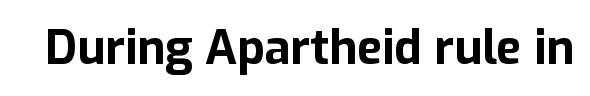
The letters advance in unequal steps, a hallmark of proportional type. The line texture is even and compact thanks to regular tracking. Look at the stroke-to-counter ratio: heavy, a bold. Classification — sans serif.
